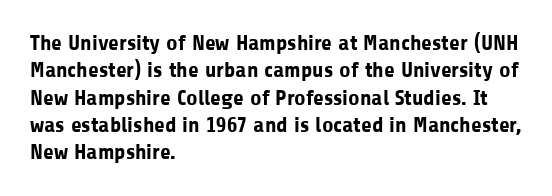
Chunky letters — that's bold for sure. Caption: standard tracking, unaltered. Descenders are the only things crossing below the line. Typeset ragged right — the left edge is the straight one. The letters stand upright; this is a roman face.
